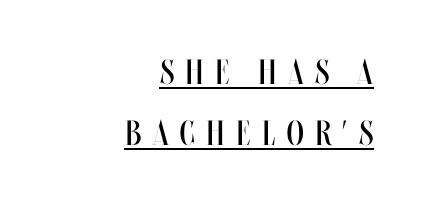
Q: Is the text bold? A: No.
Q: Is the text italic (slanted)? A: No, it is upright.
Q: Is the text underlined? A: Yes.
Q: How is the paragraph aligned? A: Right-aligned.
Q: Is the spacing between letters normal or unusually wide? A: Unusually wide.
Q: Width (condensed, normal, or wide)? A: Condensed.
Q: Stroke contrast? A: Medium.
Q: x-height? A: Large.
Q: Monospaced? A: No.
